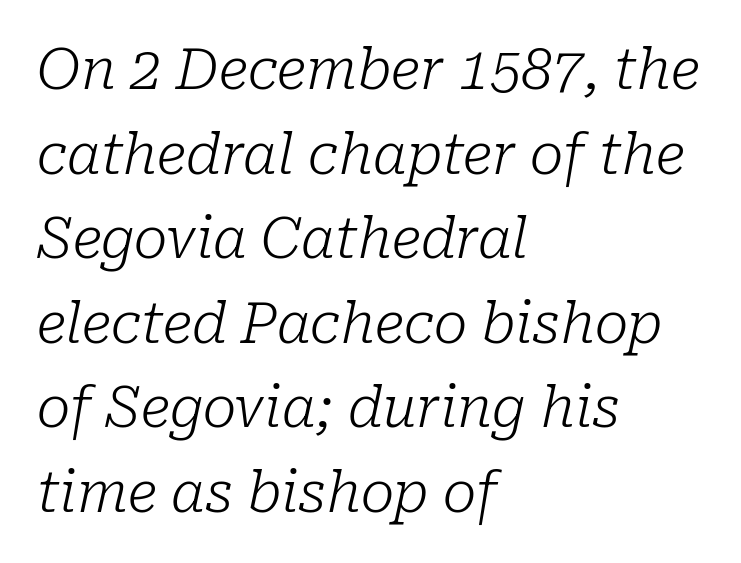
{"serif": "yes", "italic": "yes", "lean": "right", "slant_degrees": 10, "bold": "no", "weight": "light", "width": "normal", "stroke_contrast": "low", "x_height": "medium", "monospaced": "no", "underline": "no", "align": "left", "line_spacing": "normal", "line_spacing_ratio": 1.51, "letter_spacing": "normal", "letter_spacing_em": 0.0, "glyph_px": 56}
